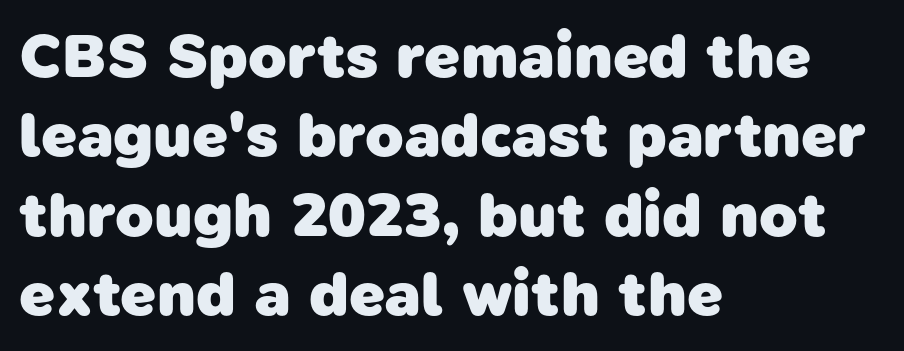
{"serif": "no", "bold": "yes", "weight": "heavy", "width": "normal", "stroke_contrast": "low", "x_height": "medium", "monospaced": "no", "underline": "no", "align": "left", "line_spacing": "normal", "line_spacing_ratio": 1.26, "letter_spacing": "normal", "letter_spacing_em": 0.0, "glyph_px": 63}
